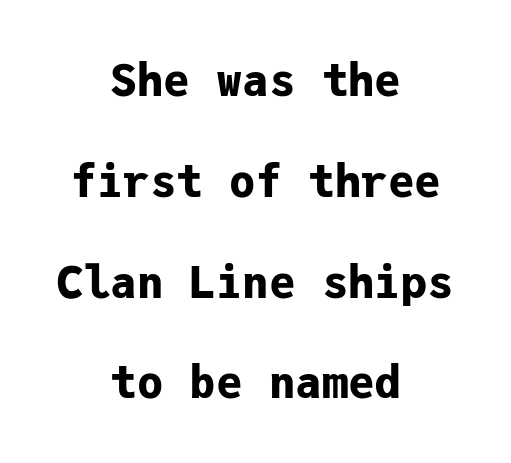
Q: Is the text bold? A: Yes.
Q: Is the text italic (slanted)? A: No, it is upright.
Q: Is the typeface a serif or a sans-serif typeface? A: Sans-serif.
Q: Is the text underlined? A: No.
Q: How is the paragraph aligned? A: Centered.
Q: Is the spacing between letters normal or unusually wide? A: Normal.
Q: Is the spacing between lines tight, normal or loose? A: Loose.
Q: Width (condensed, normal, or wide)? A: Normal.
Q: Stroke contrast? A: Low.
Q: x-height? A: Medium.
Q: Monospaced? A: Yes.
